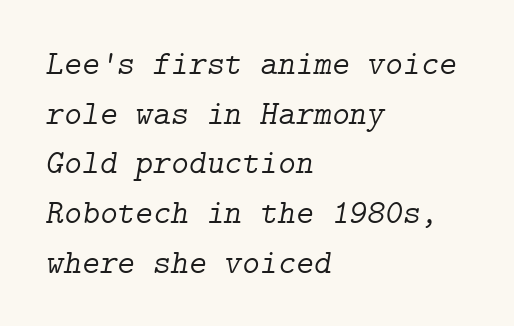
Q: Is the text bold? A: No.
Q: Is the text italic (slanted)? A: Yes, it leans right by about 9 degrees.
Q: Is the typeface a serif or a sans-serif typeface? A: Serif.
Q: Is the text underlined? A: No.
Q: How is the paragraph aligned? A: Left-aligned.
Q: Is the spacing between letters normal or unusually wide? A: Normal.
Q: Is the spacing between lines tight, normal or loose? A: Normal.
Q: Width (condensed, normal, or wide)? A: Normal.
Q: Stroke contrast? A: Low.
Q: x-height? A: Medium.
